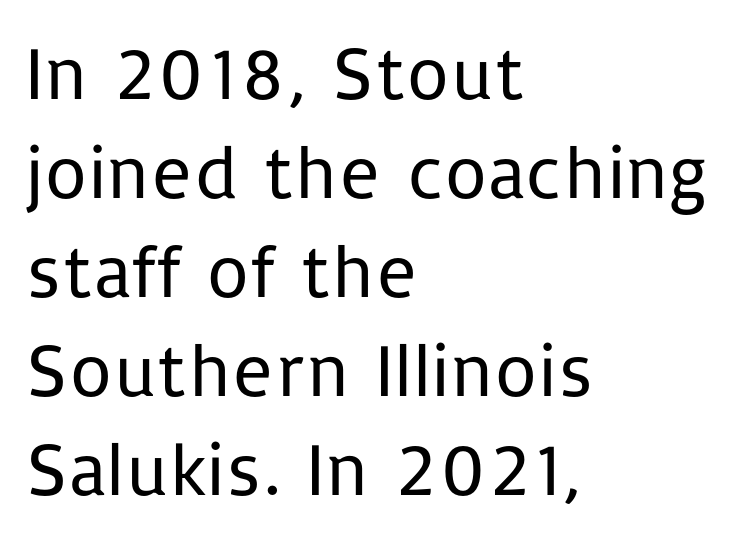
{"serif": "no", "italic": "no", "bold": "no", "weight": "regular", "width": "normal", "stroke_contrast": "low", "x_height": "medium", "monospaced": "no", "underline": "no", "align": "left", "line_spacing": "normal", "line_spacing_ratio": 1.32, "letter_spacing": "normal", "letter_spacing_em": 0.0, "glyph_px": 75}
